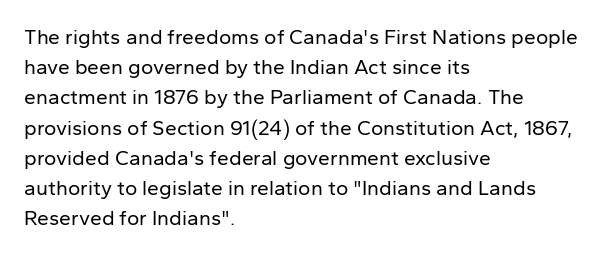
Regarding leading, the lines here are spaced in the standard way. Underline: absent. A classic flush-left, rag-right setting is used for this passage. Every character sits straight up, as roman type does.
